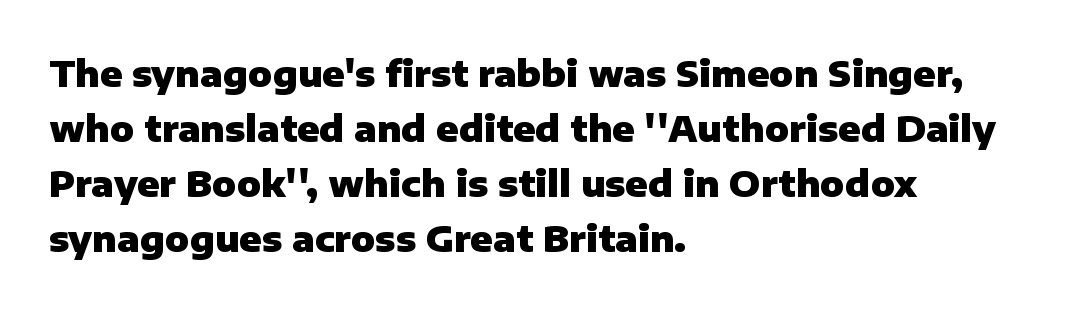
It's the straight-up-and-down kind of type. The rag falls on the right side of this text block. The passage shown stacks its lines at a standard gap. Varying glyph widths throughout — classic text-font behaviour. Letterform terminals end flat and unadorned throughout the passage. The face used here is rendered with its standard letterfit.
